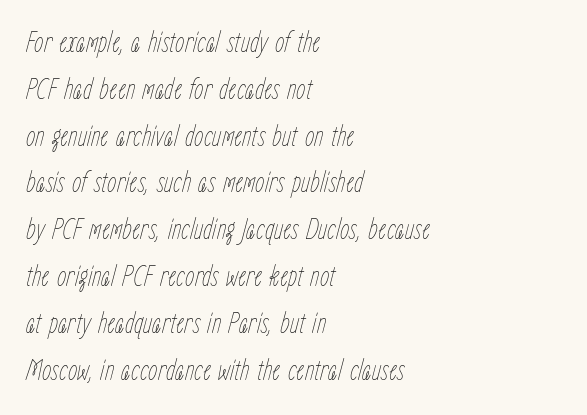
These glyphs show unthickened strokes, regular width or finer. Left-aligned paragraph, ragged on the right. Spacing verdict: proportional, widths tailored to each character. The passage shown is not underscored anywhere.
